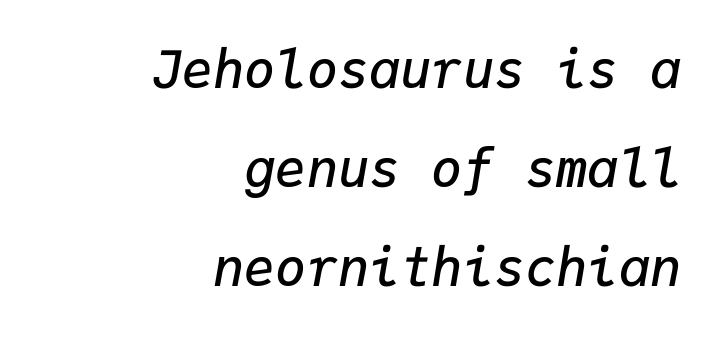
The rag falls on the left side of this text block. Italic? Definitely — the glyphs are oblique. Successive baselines arrive slowly, with a big drop between each. Underline: absent. The face used here is a semibold: visibly heavier than regular, lighter than bold.
